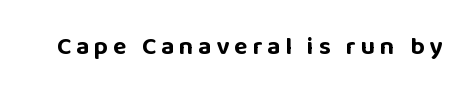
Weight check: bold — yes, fully. Ascenders rise straight up at ninety degrees. The string is rendered with underlining switched off.
